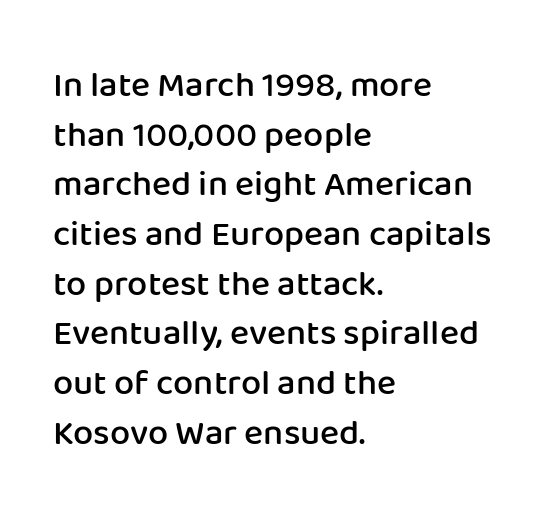
The image shows 36 px semibold sans-serif type, upright; set left-aligned, normal line spacing (1.38x), normal letter spacing, not underlined; low stroke contrast and a medium x-height.
